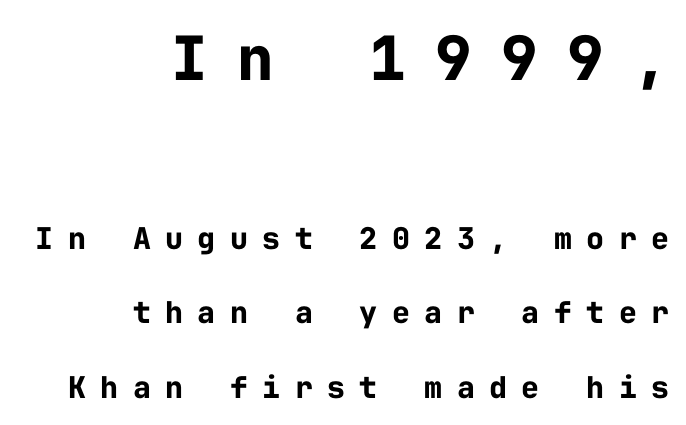
{"serif": "no", "italic": "no", "bold": "yes", "weight": "bold", "width": "normal", "stroke_contrast": "low", "x_height": "medium", "monospaced": "yes", "underline": "no", "align": "right", "line_spacing": "loose", "line_spacing_ratio": 2.49, "letter_spacing": "wide", "letter_spacing_em": 0.48, "larger_block": "first", "size_ratio": 2.03, "glyph_px": 61}
